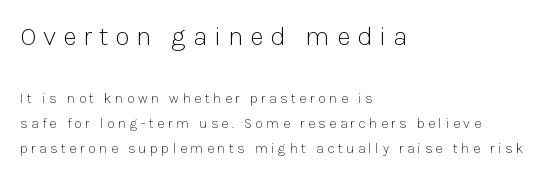
A student would call this left alignment; a typographer would say flush left, rag right. The specimen omits any rule beneath the text block's lines. This sample uses an upright cut, with every glyph sitting square on the baseline. Which chunk is bigger? The first one — the top block dwarfs the bottom.
